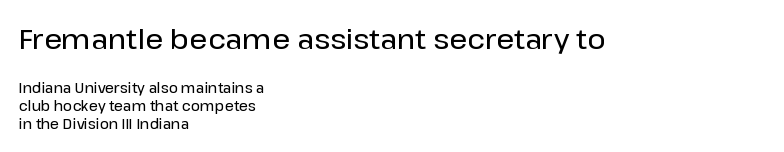
{"serif": "no", "italic": "no", "width": "normal", "stroke_contrast": "low", "x_height": "medium", "monospaced": "no", "underline": "no", "align": "left", "line_spacing": "normal", "line_spacing_ratio": 1.29, "letter_spacing": "normal", "letter_spacing_em": 0.0, "larger_block": "first", "size_ratio": 2.0, "glyph_px": 28}
